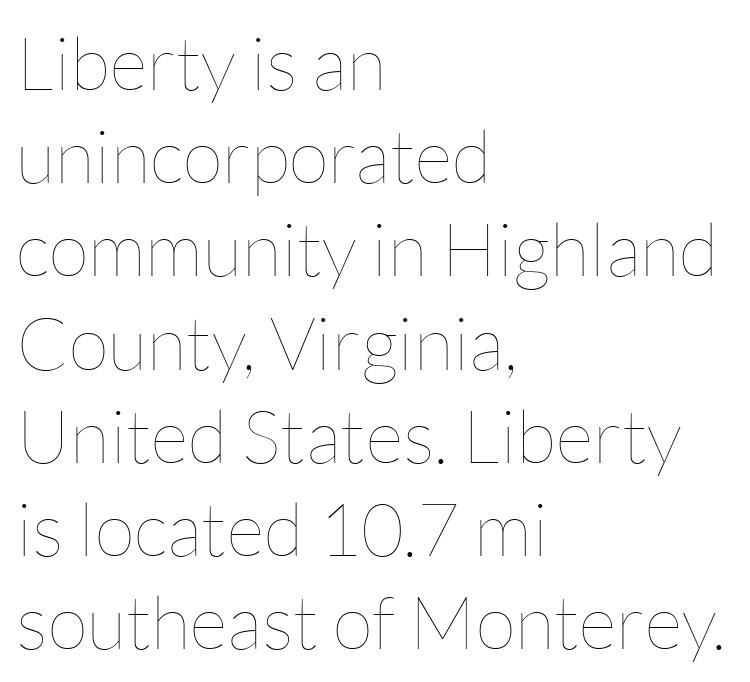
{"italic": "no", "bold": "no", "weight": "thin", "width": "normal", "stroke_contrast": "low", "x_height": "medium", "monospaced": "no", "underline": "no", "align": "left", "line_spacing": "normal", "line_spacing_ratio": 1.26, "letter_spacing": "normal", "letter_spacing_em": 0.0, "glyph_px": 74}
